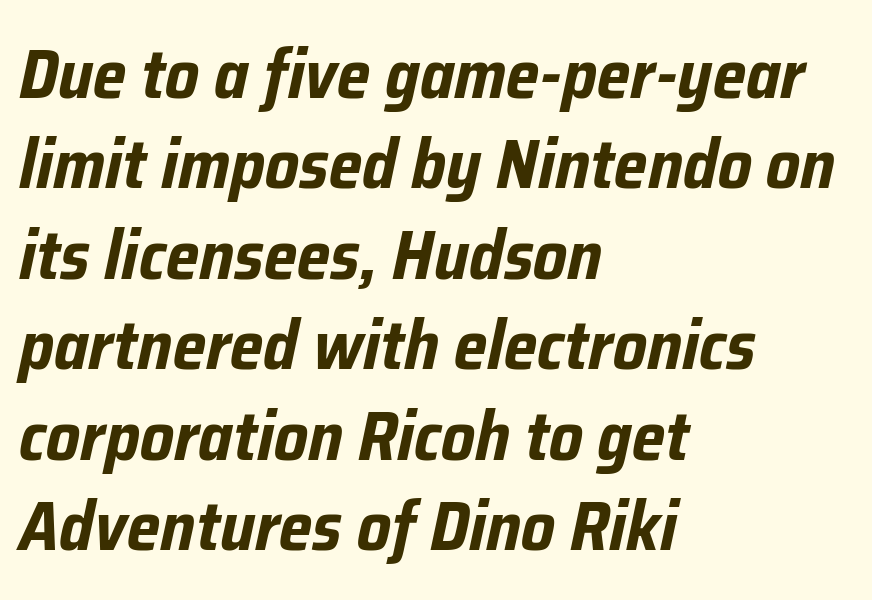
Letter spacing: default. Note the varied advance widths — an 'i' is clearly narrower than an 'm'. The words here are not underlined. Italic? Definitely — the glyphs are oblique. Visually the block forms a straight wall on the left and a jagged coastline on the right.
